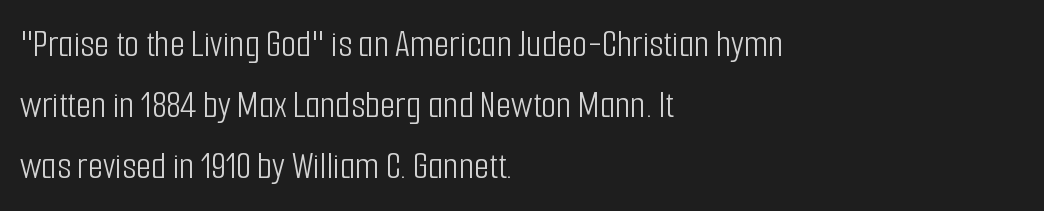
The font's upright variant was chosen for this text. Does extra space separate the letters? No, they use regular spacing. This sample is left-justified, so line endings fall wherever the words run out. No letter is thick-stroked: the sample isn't bold. This sample keeps an unexceptional amount of space between lines. Varying glyph widths throughout — classic text-font behaviour.
